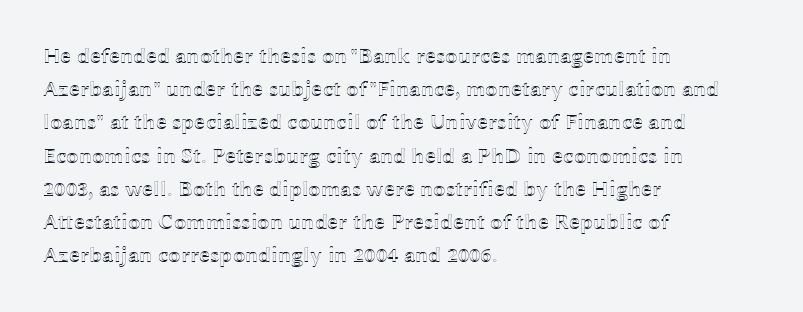
{"italic": "no", "underline": "no", "align": "left", "line_spacing": "normal", "line_spacing_ratio": 1.51, "letter_spacing": "normal", "letter_spacing_em": 0.0, "glyph_px": 22}
